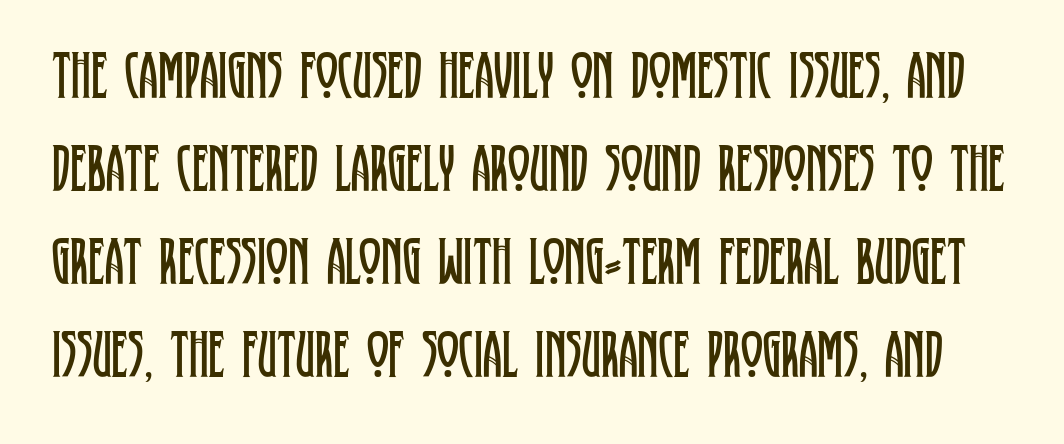
The letters carry serifs — small finishing strokes at the ends of their stems. The rendering keeps characters at their native spacing. No chunkiness to these letters — they're not bold. Regarding leading, the lines here are spaced in the standard way. This sample has the flowing, uneven cadence of proportional lettering. Posture: straight, roman, zero tilt.
